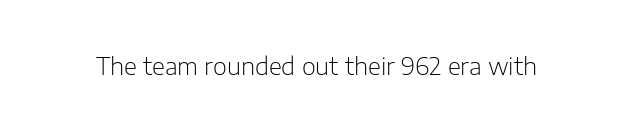
The image shows 24 px text type, upright; set normal letter spacing, not underlined.
